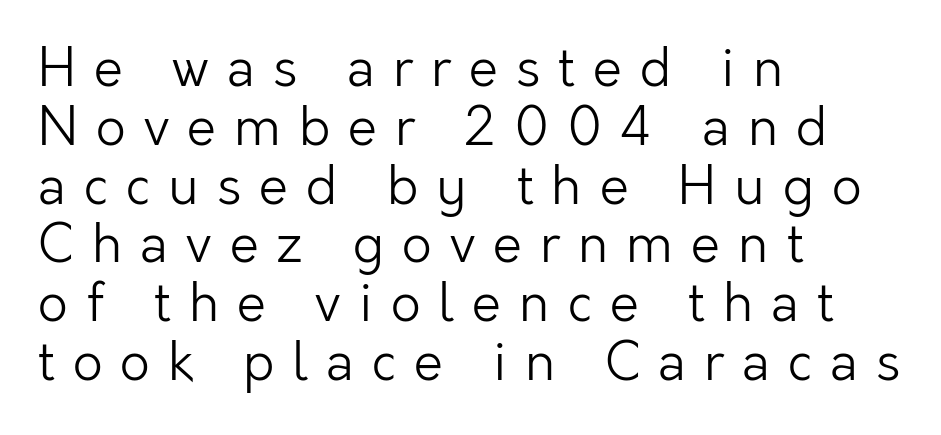
The image shows 52 px light sans-serif type, upright; set left-aligned, tight line spacing (1.13x), unusually wide letter spacing (+0.35 em), not underlined; low stroke contrast and a medium x-height.
